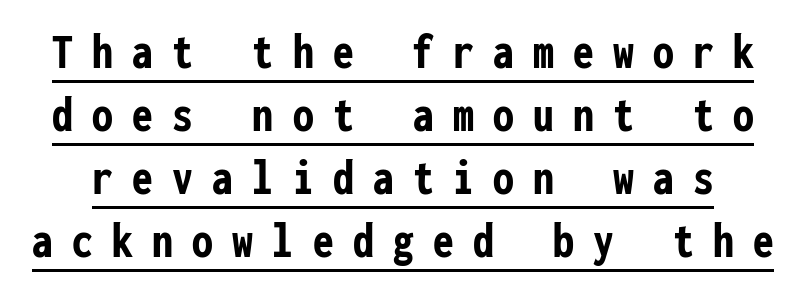
Q: Is the text bold? A: Yes.
Q: Is the text italic (slanted)? A: No, it is upright.
Q: Is the typeface a serif or a sans-serif typeface? A: Sans-serif.
Q: Is the text underlined? A: Yes.
Q: Is the spacing between letters normal or unusually wide? A: Unusually wide.
Q: Width (condensed, normal, or wide)? A: Condensed.
Q: Stroke contrast? A: Low.
Q: x-height? A: Medium.
Q: Monospaced? A: Yes.
